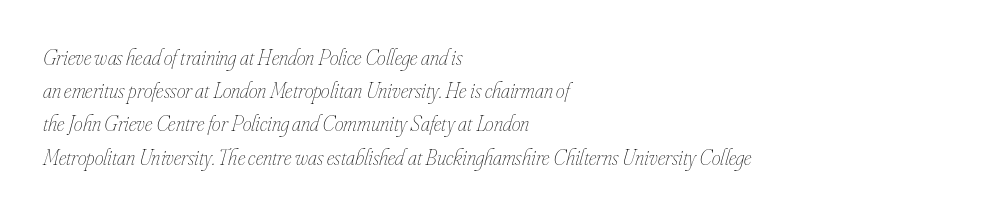
{"italic": "yes", "lean": "right", "slant_degrees": 16, "bold": "no", "underline": "no", "align": "left", "line_spacing": "normal", "line_spacing_ratio": 1.51, "letter_spacing": "normal", "letter_spacing_em": 0.0, "glyph_px": 22}
